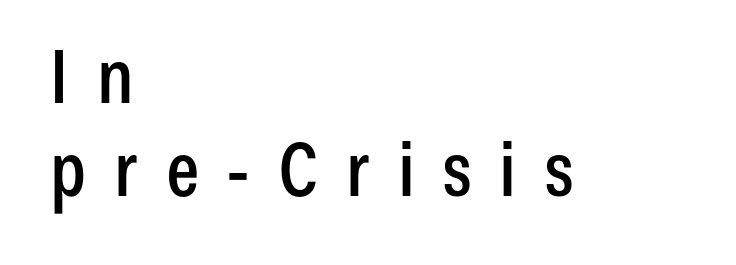
The image shows 74 px condensed sans-serif type, upright; set left-aligned, normal line spacing (1.26x), unusually wide letter spacing (+0.38 em), not underlined; low stroke contrast and a medium x-height.
